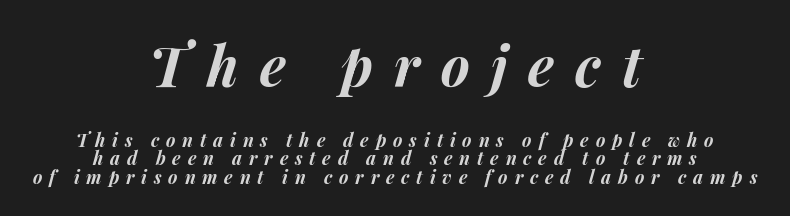
Q: Is the text bold? A: Yes.
Q: Is the text italic (slanted)? A: Yes, it leans right by about 14 degrees.
Q: Is the text underlined? A: No.
Q: How is the paragraph aligned? A: Centered.
Q: Is the spacing between letters normal or unusually wide? A: Unusually wide.
Q: Is the spacing between lines tight, normal or loose? A: Tight.
Q: Which block of text is set in a larger size, the first (top) or the second (bottom)? A: The first (top) one.
Q: Width (condensed, normal, or wide)? A: Normal.
Q: Stroke contrast? A: Medium.
Q: x-height? A: Medium.
Q: Monospaced? A: No.
